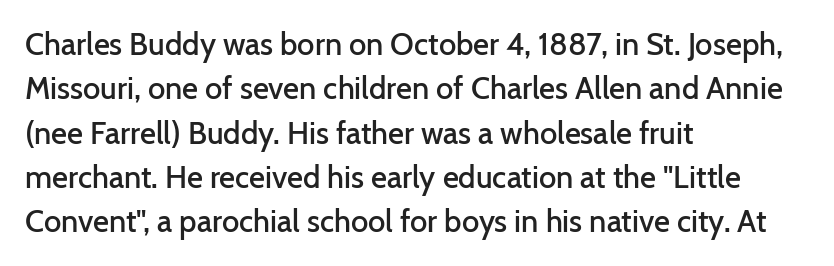
Q: Is the text bold? A: Semi-bold.
Q: Is the text italic (slanted)? A: No, it is upright.
Q: Is the typeface a serif or a sans-serif typeface? A: Sans-serif.
Q: Is the text underlined? A: No.
Q: How is the paragraph aligned? A: Left-aligned.
Q: Is the spacing between letters normal or unusually wide? A: Normal.
Q: Is the spacing between lines tight, normal or loose? A: Normal.
Q: Width (condensed, normal, or wide)? A: Normal.
Q: Stroke contrast? A: Low.
Q: x-height? A: Medium.
Q: Monospaced? A: No.
